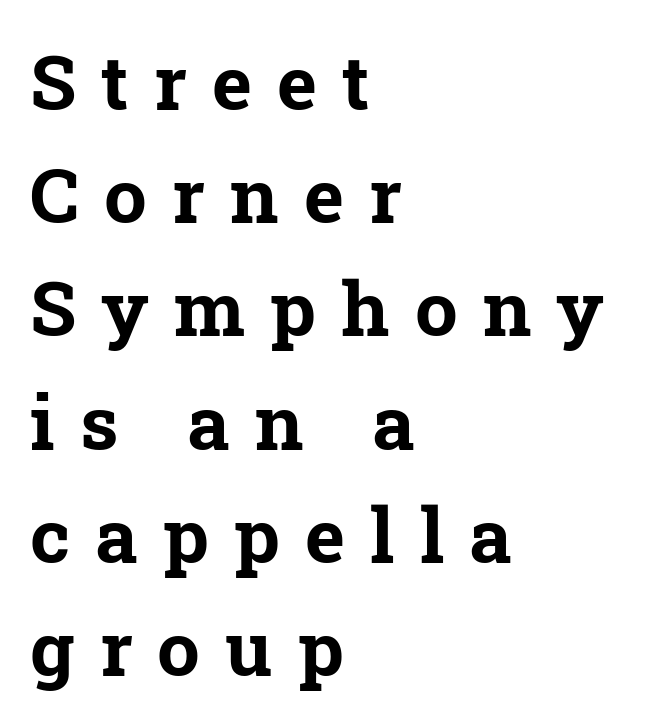
The image shows 76 px bold serif type; set left-aligned, normal line spacing (1.49x), unusually wide letter spacing (+0.33 em), not underlined; low stroke contrast and a medium x-height.
